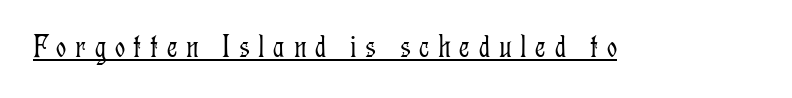
{"serif": "yes", "italic": "no", "bold": "no", "weight": "light", "width": "condensed", "stroke_contrast": "low", "x_height": "medium", "monospaced": "no", "underline": "yes", "letter_spacing": "wide", "letter_spacing_em": 0.27, "glyph_px": 32}
